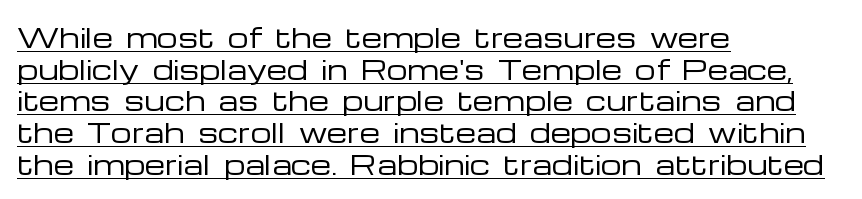
Q: Is the text bold? A: No.
Q: Is the text italic (slanted)? A: No, it is upright.
Q: Is the text underlined? A: Yes.
Q: How is the paragraph aligned? A: Left-aligned.
Q: Is the spacing between letters normal or unusually wide? A: Normal.
